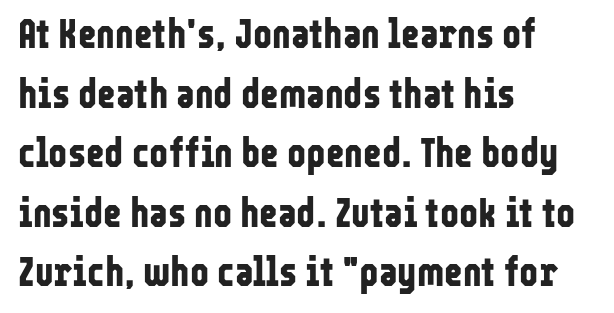
Q: Is the text bold? A: Yes.
Q: Is the text italic (slanted)? A: No, it is upright.
Q: Is the typeface a serif or a sans-serif typeface? A: Sans-serif.
Q: Is the text underlined? A: No.
Q: How is the paragraph aligned? A: Left-aligned.
Q: Is the spacing between letters normal or unusually wide? A: Normal.
Q: Is the spacing between lines tight, normal or loose? A: Normal.
Q: Width (condensed, normal, or wide)? A: Condensed.
Q: Stroke contrast? A: Low.
Q: x-height? A: Medium.
Q: Monospaced? A: No.
